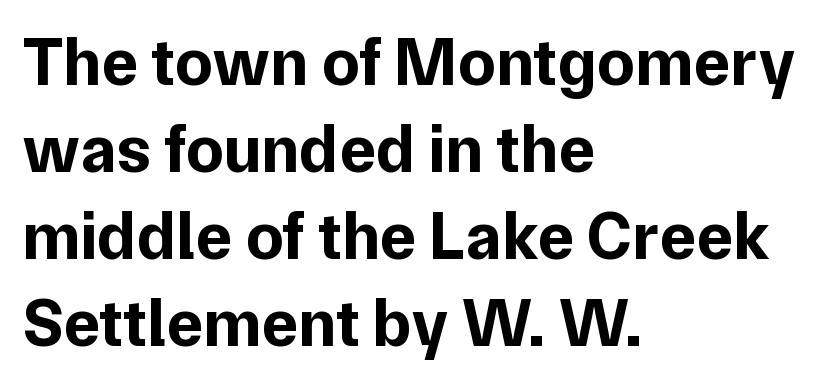
Q: Is the text bold? A: Yes.
Q: Is the text italic (slanted)? A: No, it is upright.
Q: Is the typeface a serif or a sans-serif typeface? A: Sans-serif.
Q: Is the text underlined? A: No.
Q: How is the paragraph aligned? A: Left-aligned.
Q: Is the spacing between letters normal or unusually wide? A: Normal.
Q: Is the spacing between lines tight, normal or loose? A: Normal.
Q: Width (condensed, normal, or wide)? A: Normal.
Q: Stroke contrast? A: Low.
Q: x-height? A: Medium.
Q: Monospaced? A: No.
